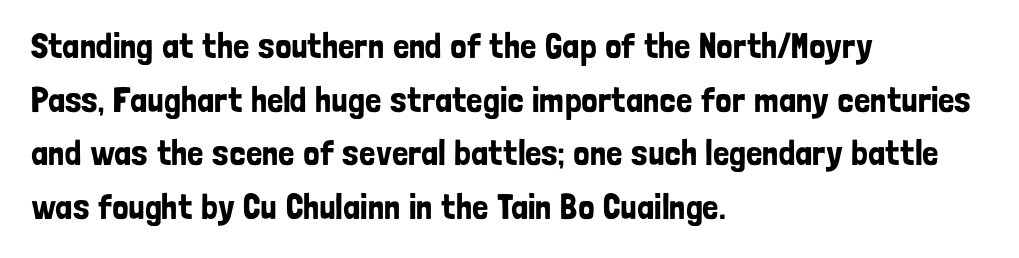
The image shows 36 px condensed sans-serif type, upright; set left-aligned, normal line spacing (1.49x), normal letter spacing, not underlined; low stroke contrast and a medium x-height.
